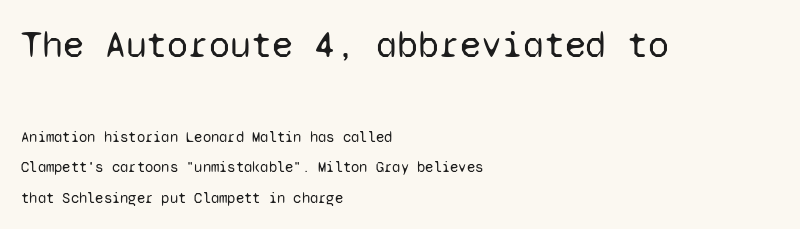
{"serif": "no", "italic": "no", "bold": "no", "weight": "regular", "width": "normal", "stroke_contrast": "low", "x_height": "medium", "monospaced": "yes", "underline": "no", "align": "left", "line_spacing": "loose", "line_spacing_ratio": 2.02, "letter_spacing": "normal", "letter_spacing_em": 0.0, "larger_block": "first", "size_ratio": 2.53, "glyph_px": 38}
